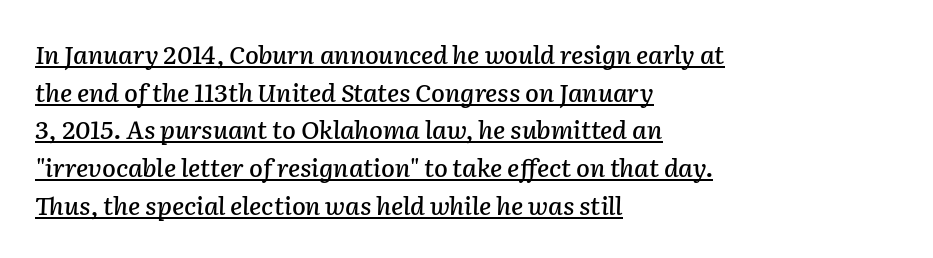
Rows of type keep a routine distance in the vertical direction. The typesetter has applied underlining to the passage shown. The whole block is typeset with a tilt. The type is set solid horizontally, with unmodified tracking. The text block is weighted toward the left margin, trailing off unevenly rightward.
